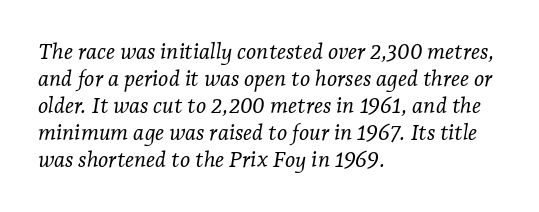
Q: Is the text bold? A: No.
Q: Is the text italic (slanted)? A: Yes, it leans right by about 7 degrees.
Q: Is the text underlined? A: No.
Q: How is the paragraph aligned? A: Left-aligned.
Q: Is the spacing between letters normal or unusually wide? A: Normal.
